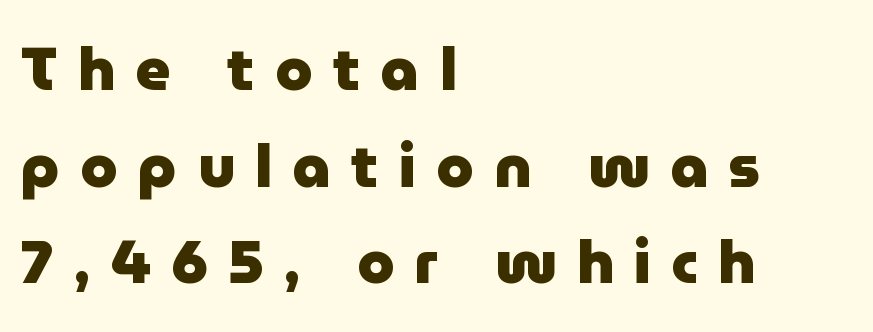
The image shows 60 px heavy sans-serif type, upright; set left-aligned, normal line spacing (1.61x), unusually wide letter spacing (+0.34 em), not underlined; low stroke contrast and a medium x-height.
